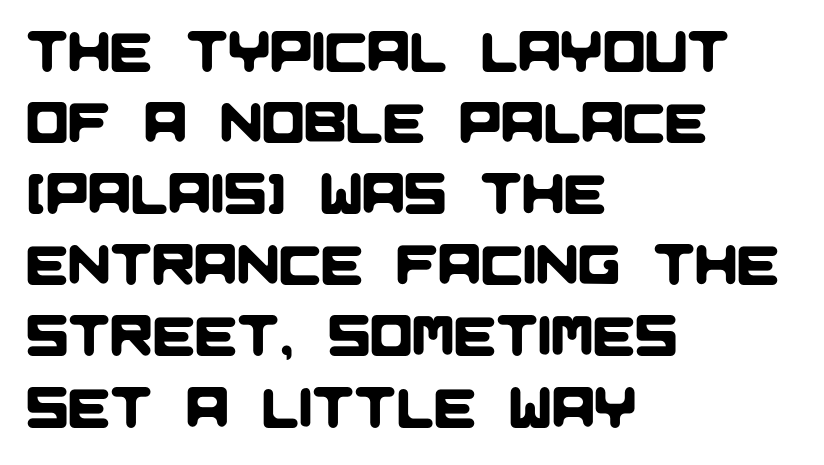
Q: Is the typeface a serif or a sans-serif typeface? A: Sans-serif.
Q: Is the text underlined? A: No.
Q: How is the paragraph aligned? A: Left-aligned.
Q: Is the spacing between letters normal or unusually wide? A: Normal.
Q: Is the spacing between lines tight, normal or loose? A: Normal.
Q: Width (condensed, normal, or wide)? A: Normal.
Q: Stroke contrast? A: Low.
Q: x-height? A: Large.
Q: Monospaced? A: No.
